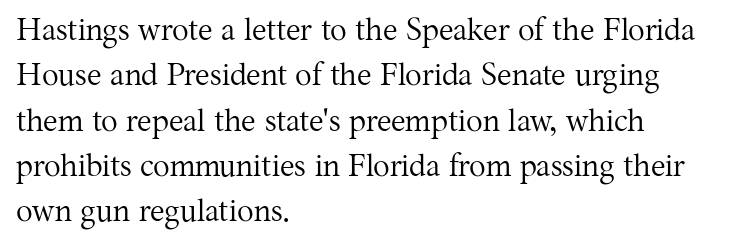
{"serif": "yes", "italic": "no", "bold": "no", "weight": "regular", "width": "normal", "stroke_contrast": "medium", "x_height": "medium", "monospaced": "no", "underline": "no", "align": "left", "line_spacing": "normal", "line_spacing_ratio": 1.46, "letter_spacing": "normal", "letter_spacing_em": 0.0, "glyph_px": 31}
